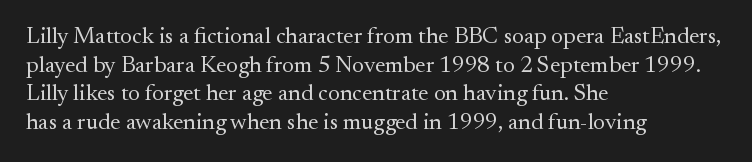
The image shows 23 px text type, upright; set left-aligned, line spacing 1.24x, normal letter spacing, not underlined.
